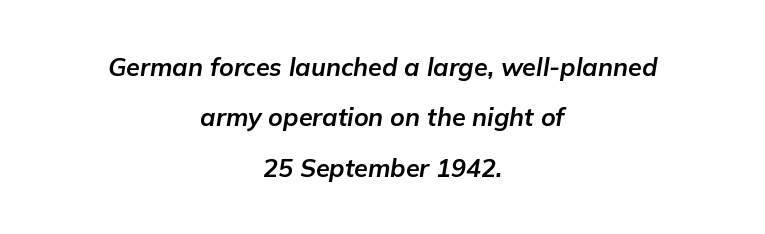
The image shows 25 px bold type, italic (leaning right); set centered, loose line spacing (2.02x), normal letter spacing, not underlined.
